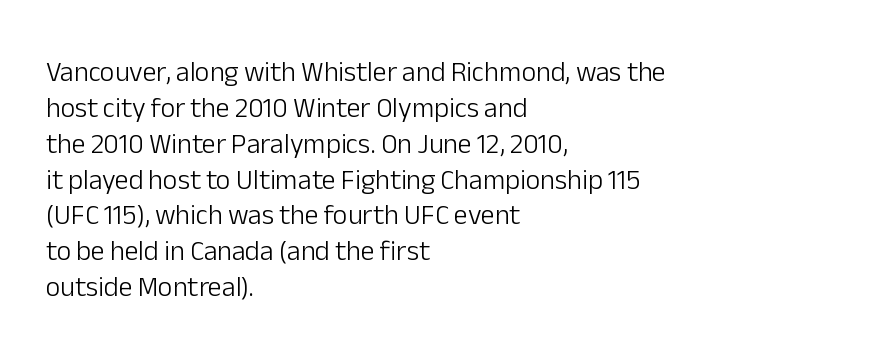
Q: Is the text bold? A: No.
Q: Is the text italic (slanted)? A: No, it is upright.
Q: Is the typeface a serif or a sans-serif typeface? A: Sans-serif.
Q: Is the text underlined? A: No.
Q: How is the paragraph aligned? A: Left-aligned.
Q: Is the spacing between letters normal or unusually wide? A: Normal.
Q: Is the spacing between lines tight, normal or loose? A: Normal.
Q: Width (condensed, normal, or wide)? A: Normal.
Q: Stroke contrast? A: Low.
Q: x-height? A: Medium.
Q: Monospaced? A: No.
